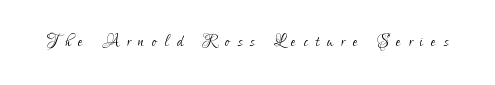
Q: Is the text bold? A: No.
Q: Is the text italic (slanted)? A: Yes.
Q: Is the text underlined? A: No.
Q: Is the spacing between letters normal or unusually wide? A: Unusually wide.
